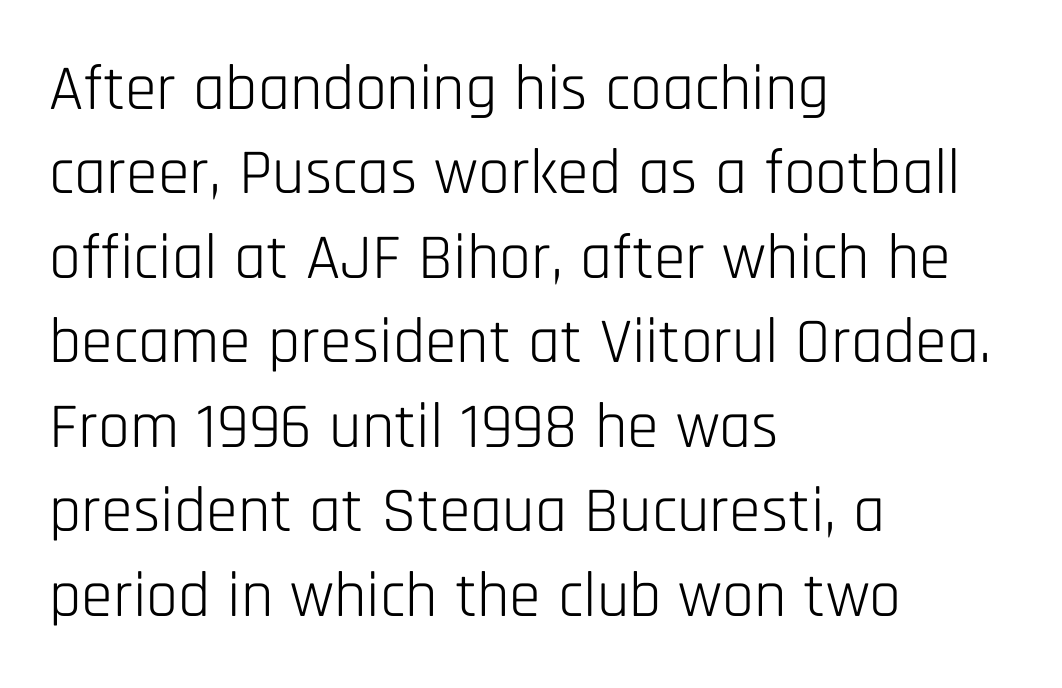
The image shows 64 px light, condensed sans-serif type, upright; set left-aligned, normal line spacing (1.32x), normal letter spacing, not underlined; low stroke contrast and a large x-height.
